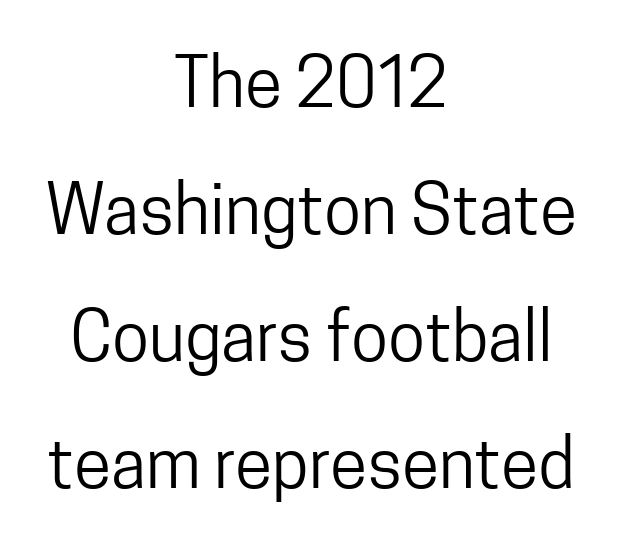
Character widths vary here, with narrow letters taking less room than wide ones. Every character sits straight up, as roman type does. Stems here are at most as thick as an everyday book face. The rendering shows plain stroke endings on the letterforms — a sans-serif design.
